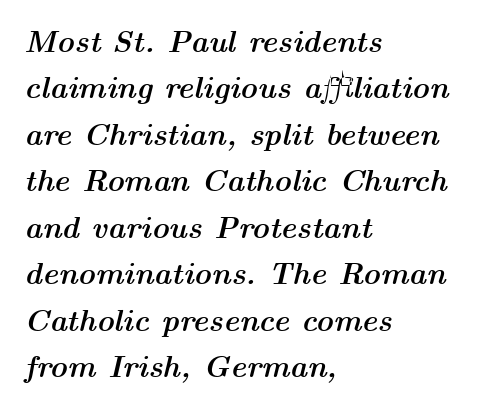
Q: Is the text bold? A: Yes.
Q: Is the text italic (slanted)? A: Yes, it leans right by about 14 degrees.
Q: Is the text underlined? A: No.
Q: How is the paragraph aligned? A: Left-aligned.
Q: Is the spacing between letters normal or unusually wide? A: Normal.
Q: Is the spacing between lines tight, normal or loose? A: Normal.
Q: Width (condensed, normal, or wide)? A: Wide.
Q: Stroke contrast? A: Medium.
Q: x-height? A: Medium.
Q: Monospaced? A: No.
